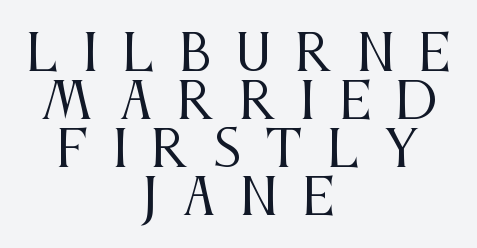
Notice how the stems are strictly vertical — no italics here. Teacher's note: observe the equal gaps on both sides — that is centered alignment. Varying glyph widths throughout — classic text-font behaviour. Tracking here is generous; glyphs stand well apart from one another. Check under the words: just untouched page. The passage shown stacks its lines with hardly any gap.
